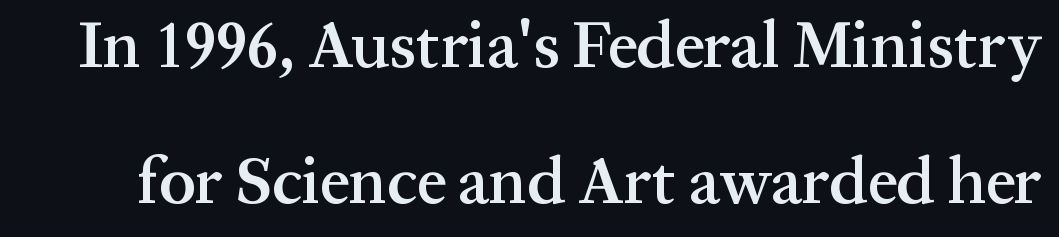
The image shows 66 px semibold serif type, upright; set loose line spacing (2.06x), normal letter spacing, not underlined; medium stroke contrast and a medium x-height.
